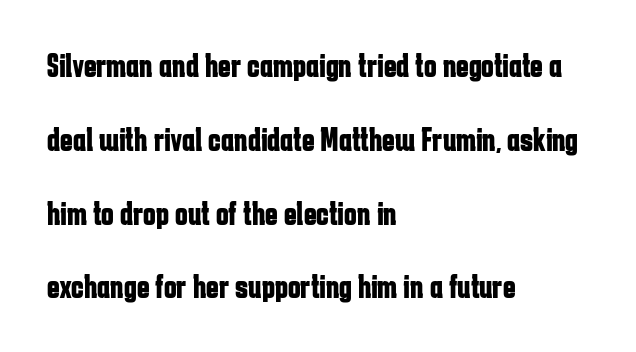
Q: Is the text bold? A: Yes.
Q: Is the text italic (slanted)? A: No, it is upright.
Q: Is the typeface a serif or a sans-serif typeface? A: Sans-serif.
Q: Is the text underlined? A: No.
Q: How is the paragraph aligned? A: Left-aligned.
Q: Is the spacing between letters normal or unusually wide? A: Normal.
Q: Is the spacing between lines tight, normal or loose? A: Loose.
Q: Width (condensed, normal, or wide)? A: Condensed.
Q: Stroke contrast? A: Low.
Q: x-height? A: Medium.
Q: Monospaced? A: No.
